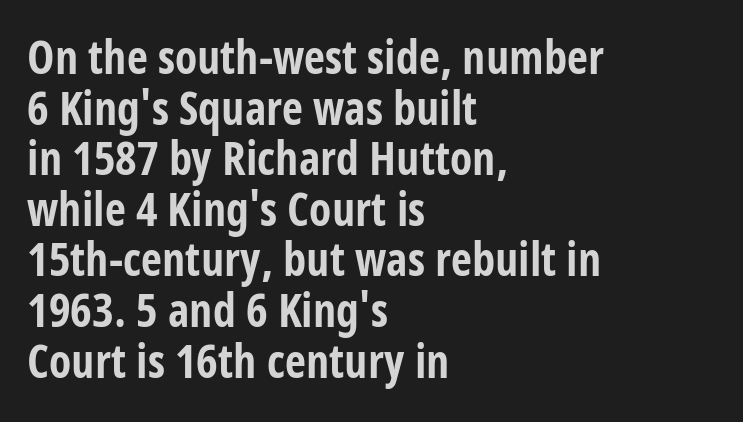
If you measured baseline to baseline, you'd find a short distance. No italicization has been applied; the sample stays upright. How heavy is the stroke? Heavy — this is a bold. In terms of letterform style, serifs are entirely absent. Underline: absent. The letters sit at their default tracking, neither squeezed nor spread.
